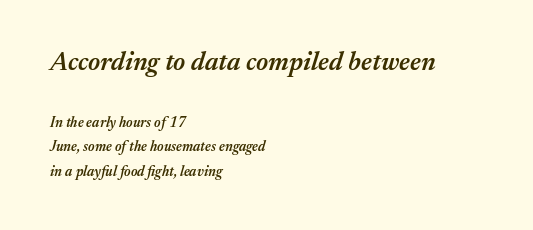
Does the copy run flush right? No — it runs flush left. The zone under the glyphs is completely vacant. The face used here has a pronounced slope to its letters. The horizontal fit of the characters is conventional and even. Block one is the big one; block two sits smaller underneath.
